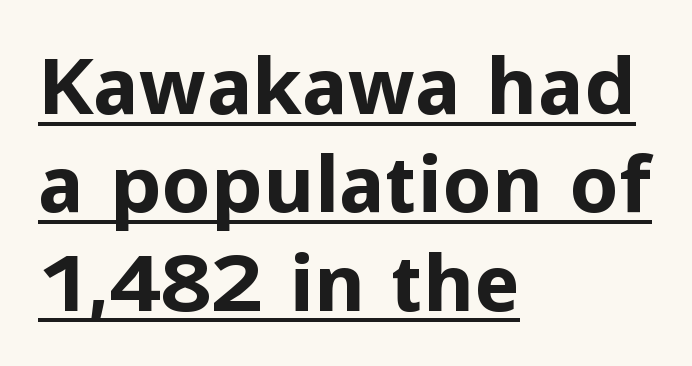
{"serif": "no", "italic": "no", "bold": "yes", "weight": "bold", "width": "normal", "stroke_contrast": "low", "x_height": "medium", "monospaced": "no", "underline": "yes", "align": "left", "line_spacing": "normal", "line_spacing_ratio": 1.26, "letter_spacing": "normal", "letter_spacing_em": 0.0, "glyph_px": 78}
